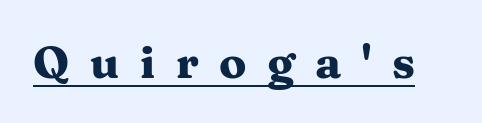
{"serif": "yes", "italic": "no", "bold": "yes", "weight": "heavy", "width": "wide", "stroke_contrast": "medium", "x_height": "medium", "monospaced": "no", "underline": "yes", "letter_spacing": "wide", "letter_spacing_em": 0.46, "glyph_px": 45}
